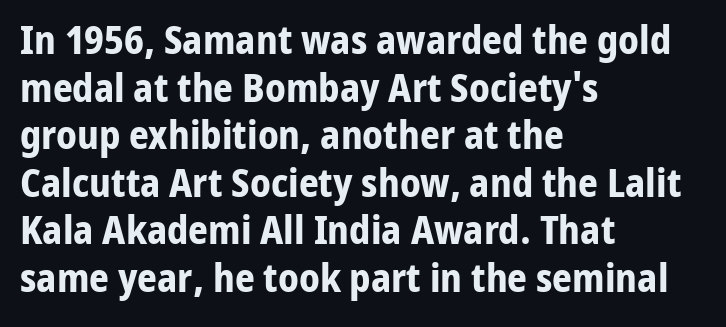
The image shows 39 px bold sans-serif type, upright; set left-aligned, line spacing 1.22x, normal letter spacing, not underlined; low stroke contrast and a medium x-height.
